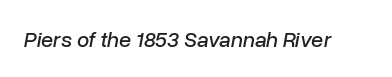
Compared with ordinary roman type, these characters are visibly tilted. Honestly, there is no underline to notice here at all. Caption: standard tracking, unaltered.
